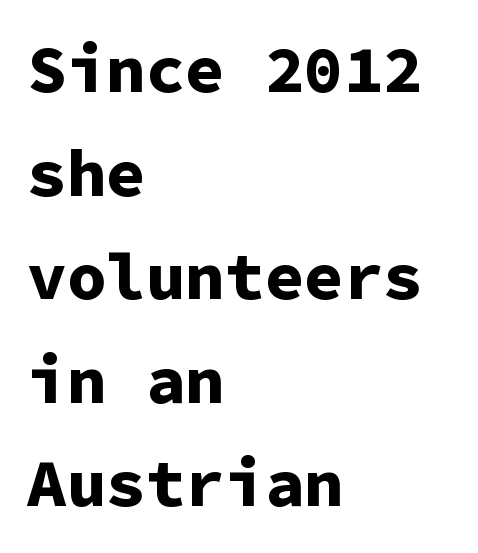
Tall strokes in this sample are plumb rather than angled. Plain, unruled lines of type. I'd describe the lettering as bold — thick and assertive. Evenly set lines give the paragraph a standard silhouette. Is this a fixed-width face? Yes — each glyph sits in an identical cell.
